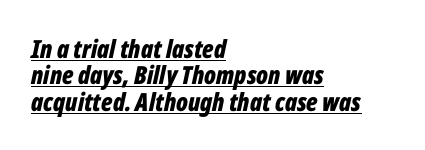
{"italic": "yes", "lean": "right", "slant_degrees": 12, "bold": "yes", "underline": "yes", "align": "left", "line_spacing": "tight", "line_spacing_ratio": 1.06, "letter_spacing": "normal", "letter_spacing_em": 0.0, "glyph_px": 25}
